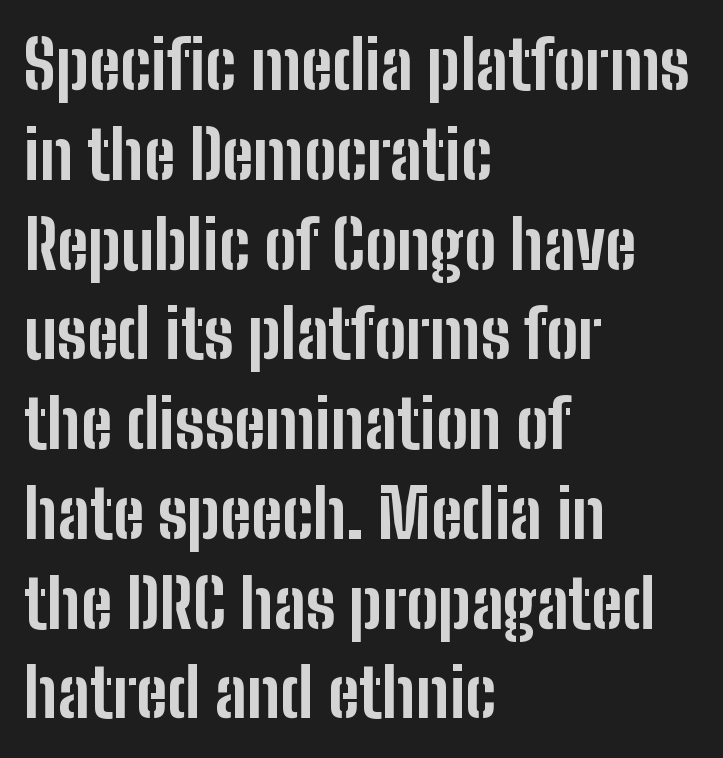
{"serif": "no", "italic": "no", "bold": "yes", "weight": "bold", "width": "condensed", "stroke_contrast": "low", "x_height": "medium", "monospaced": "no", "underline": "no", "align": "left", "line_spacing": "normal", "line_spacing_ratio": 1.34, "letter_spacing": "normal", "letter_spacing_em": 0.0, "glyph_px": 67}
